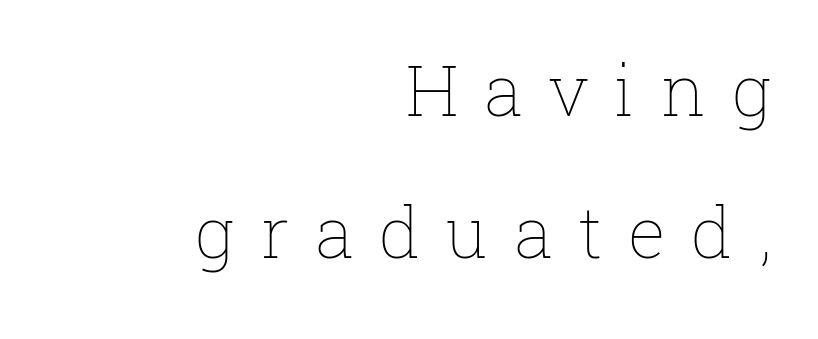
Ink coverage per letter is moderate at most. Vertically, the passage feels expansive, rows floating well apart. Here the designer chose a conventional face with non-uniform glyph widths. Tall strokes in this sample are plumb rather than angled. Which margin do the lines hug? The right one — the left edge is uneven.
